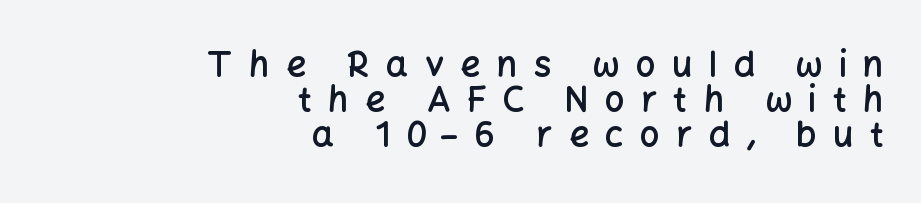
Type without underlining. You can tell from the bare stems that sans-serif type was used. Is the type bold? Partly — it's a semibold, heavier than regular but not fully bold. The compositor pushed each line to the right boundary.
